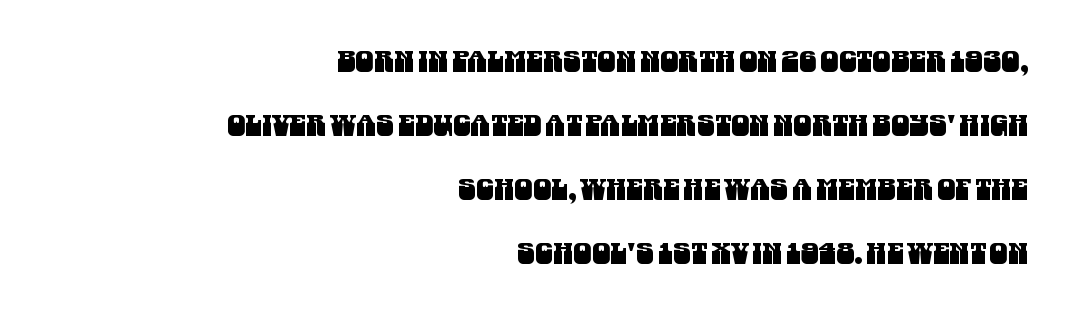
Q: Is the typeface a serif or a sans-serif typeface? A: Sans-serif.
Q: Is the text underlined? A: No.
Q: How is the paragraph aligned? A: Right-aligned.
Q: Is the spacing between letters normal or unusually wide? A: Normal.
Q: Is the spacing between lines tight, normal or loose? A: Loose.
Q: Width (condensed, normal, or wide)? A: Condensed.
Q: Stroke contrast? A: Medium.
Q: x-height? A: Large.
Q: Monospaced? A: No.
